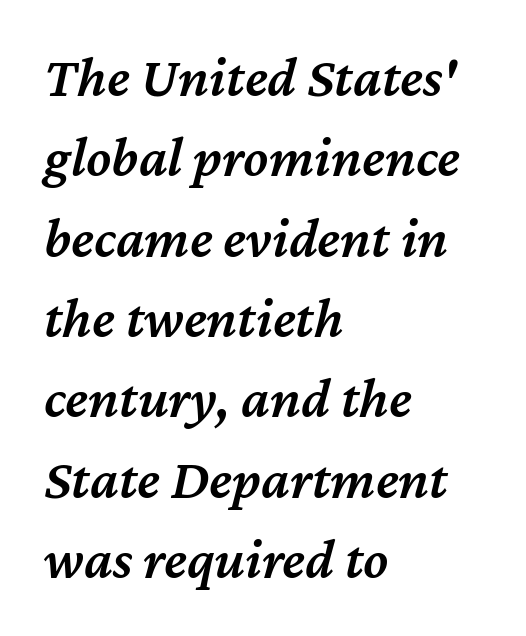
{"italic": "yes", "lean": "right", "slant_degrees": 12, "bold": "semi", "weight": "semibold", "width": "normal", "stroke_contrast": "medium", "x_height": "medium", "monospaced": "no", "underline": "no", "align": "left", "line_spacing": "normal", "line_spacing_ratio": 1.41, "letter_spacing": "normal", "letter_spacing_em": 0.0, "glyph_px": 57}
